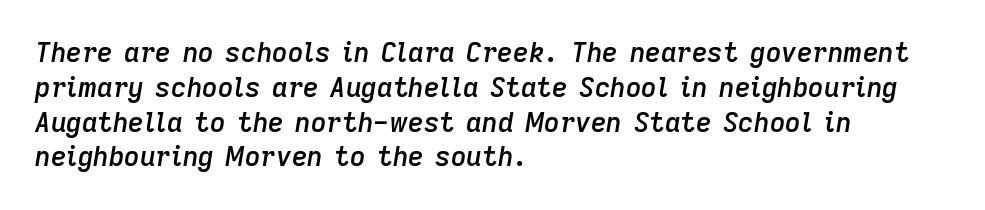
Q: Is the text bold? A: Semi-bold.
Q: Is the text italic (slanted)? A: Yes, it leans right by about 9 degrees.
Q: Is the text underlined? A: No.
Q: How is the paragraph aligned? A: Left-aligned.
Q: Is the spacing between letters normal or unusually wide? A: Normal.
Q: Is the spacing between lines tight, normal or loose? A: Normal.
